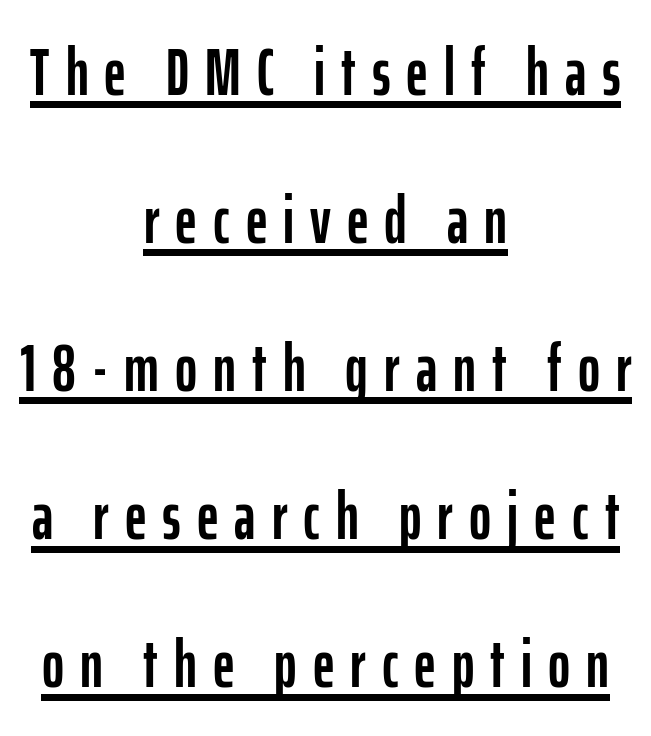
Q: Is the text italic (slanted)? A: No, it is upright.
Q: Is the typeface a serif or a sans-serif typeface? A: Sans-serif.
Q: Is the text underlined? A: Yes.
Q: How is the paragraph aligned? A: Centered.
Q: Is the spacing between letters normal or unusually wide? A: Unusually wide.
Q: Is the spacing between lines tight, normal or loose? A: Loose.
Q: Width (condensed, normal, or wide)? A: Condensed.
Q: Stroke contrast? A: Low.
Q: x-height? A: Medium.
Q: Monospaced? A: No.
